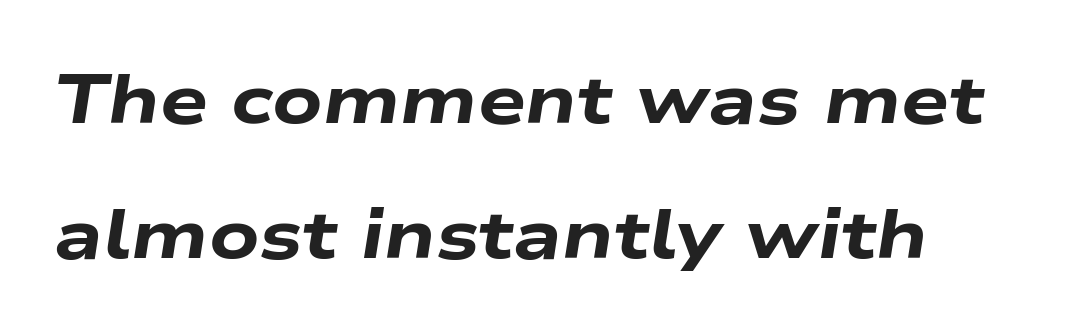
Compared with ordinary roman type, these characters are visibly tilted. This rendering features lettering with no underline. Varying glyph widths throughout — classic text-font behaviour. How are the letters spaced? Ordinarily, with no added tracking. Students, observe: this is what heavily led, spacious text looks like.
